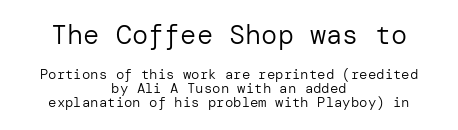
If you measured baseline to baseline, you'd find a short distance. Between one letter and the next there's only the usual sliver of space. In terms of posture, this sample is upright. Stroke mass is kept to a normal reading level or below.
